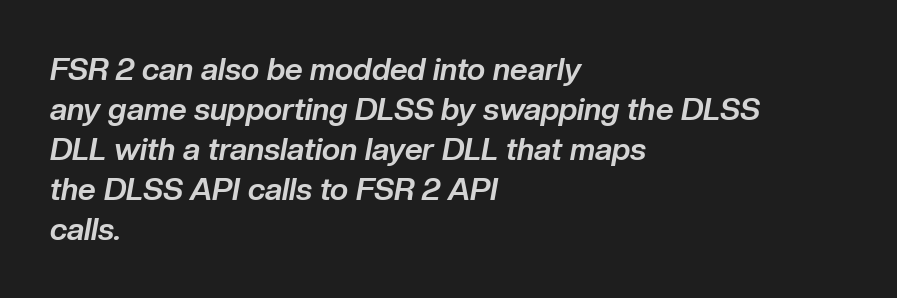
Q: Is the text bold? A: Yes.
Q: Is the text italic (slanted)? A: Yes, it leans right by about 10 degrees.
Q: Is the text underlined? A: No.
Q: How is the paragraph aligned? A: Left-aligned.
Q: Is the spacing between letters normal or unusually wide? A: Normal.
Q: Is the spacing between lines tight, normal or loose? A: Normal.
Q: Width (condensed, normal, or wide)? A: Normal.
Q: Stroke contrast? A: Low.
Q: x-height? A: Medium.
Q: Monospaced? A: No.
